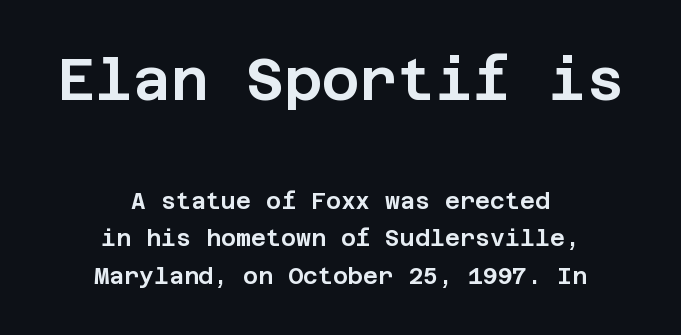
Q: Is the text italic (slanted)? A: No, it is upright.
Q: Is the typeface a serif or a sans-serif typeface? A: Sans-serif.
Q: Is the text underlined? A: No.
Q: How is the paragraph aligned? A: Centered.
Q: Is the spacing between letters normal or unusually wide? A: Normal.
Q: Is the spacing between lines tight, normal or loose? A: Normal.
Q: Which block of text is set in a larger size, the first (top) or the second (bottom)? A: The first (top) one.
Q: Width (condensed, normal, or wide)? A: Normal.
Q: Stroke contrast? A: Low.
Q: x-height? A: Large.
